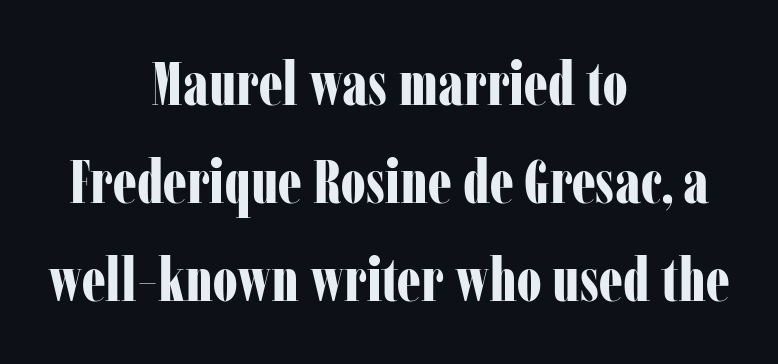
{"serif": "yes", "italic": "no", "bold": "yes", "weight": "bold", "width": "condensed", "stroke_contrast": "low", "x_height": "medium", "monospaced": "no", "underline": "no", "align": "center", "line_spacing": "normal", "line_spacing_ratio": 1.63, "letter_spacing": "normal", "letter_spacing_em": 0.0, "glyph_px": 60}
